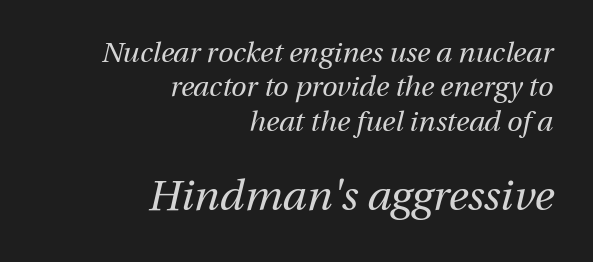
The image shows 42 px regular-weight type, italic (leaning right); set right-aligned, line spacing 1.23x, normal letter spacing, not underlined; the second (bottom) block is 1.5x larger; medium stroke contrast and a medium x-height.
